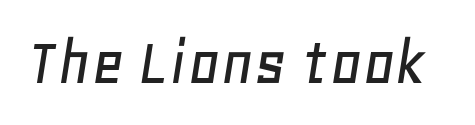
{"italic": "yes", "lean": "right", "slant_degrees": 11, "width": "normal", "stroke_contrast": "low", "x_height": "large", "monospaced": "no", "underline": "no", "letter_spacing": "normal", "letter_spacing_em": 0.0, "glyph_px": 70}
